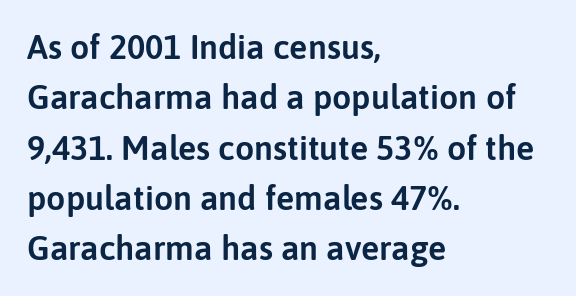
The glyphs in this specimen are sans serif. These lines stack with their left ends in a neat column. Clear beneath every line of the passage. This is roman type, the default non-slanted kind.
